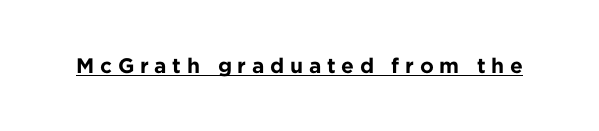
Glyph-to-glyph distance is far greater than everyday printed text. In terms of weight, the rendering is a true, heavy bold. The typography opts for an upright posture over an oblique one. The rendering uses the underline text-decoration.
